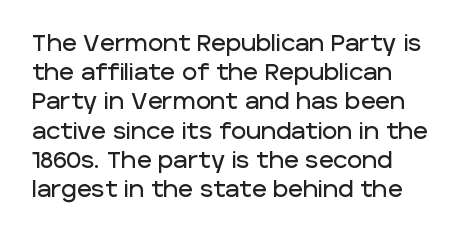
Q: Is the text italic (slanted)? A: No, it is upright.
Q: Is the text underlined? A: No.
Q: How is the paragraph aligned? A: Left-aligned.
Q: Is the spacing between letters normal or unusually wide? A: Normal.
Q: Is the spacing between lines tight, normal or loose? A: Normal.
